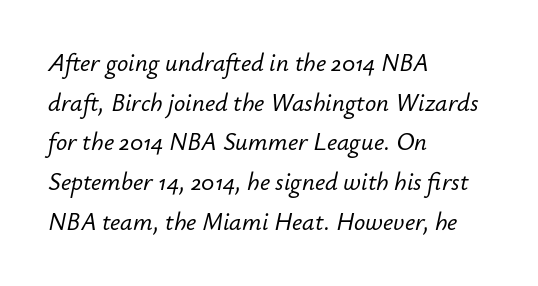
Q: Is the text italic (slanted)? A: Yes, it leans right by about 12 degrees.
Q: Is the text underlined? A: No.
Q: How is the paragraph aligned? A: Left-aligned.
Q: Is the spacing between letters normal or unusually wide? A: Normal.
Q: Is the spacing between lines tight, normal or loose? A: Normal.
